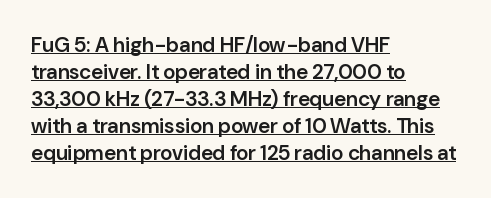
Q: Is the text bold? A: Semi-bold.
Q: Is the text italic (slanted)? A: No, it is upright.
Q: Is the text underlined? A: Yes.
Q: How is the paragraph aligned? A: Left-aligned.
Q: Is the spacing between letters normal or unusually wide? A: Normal.
Q: Is the spacing between lines tight, normal or loose? A: Normal.
